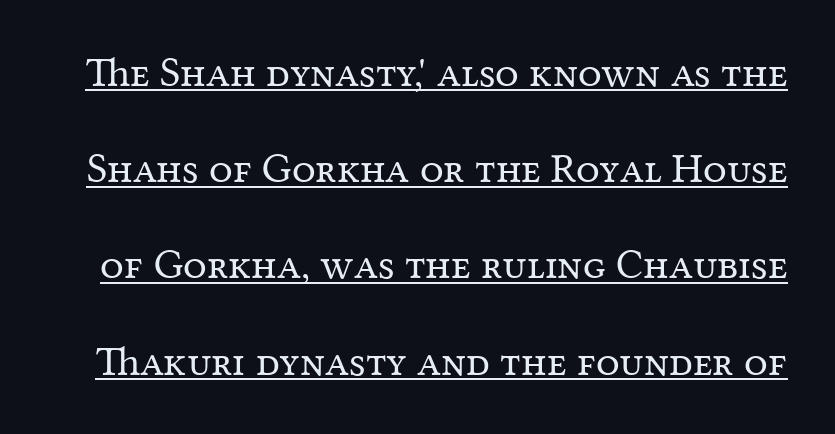
The image shows 42 px regular-weight serif type, upright; set loose line spacing (2.29x), normal letter spacing, underlined; medium stroke contrast and a medium x-height.
